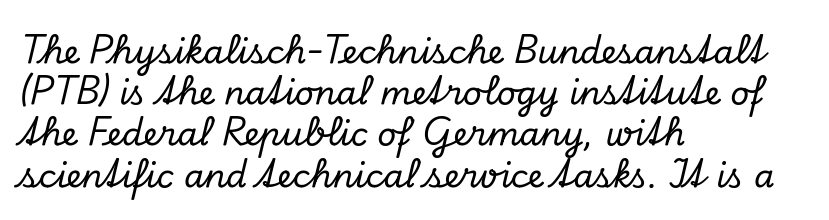
The zone under the glyphs is completely vacant. A student would call this left alignment; a typographer would say flush left, rag right. The horizontal fit of the characters is conventional and even. This sample has the flowing, uneven cadence of proportional lettering. Does the type have serifs? Yes, each stem ends in a small foot.
